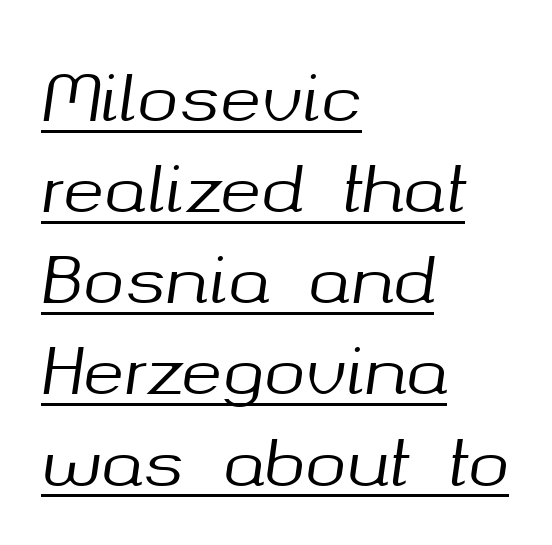
Q: Is the text italic (slanted)? A: Yes, it leans right by about 8 degrees.
Q: Is the text underlined? A: Yes.
Q: How is the paragraph aligned? A: Left-aligned.
Q: Is the spacing between letters normal or unusually wide? A: Normal.
Q: Is the spacing between lines tight, normal or loose? A: Normal.
Q: Width (condensed, normal, or wide)? A: Normal.
Q: Stroke contrast? A: Medium.
Q: x-height? A: Medium.
Q: Monospaced? A: No.
